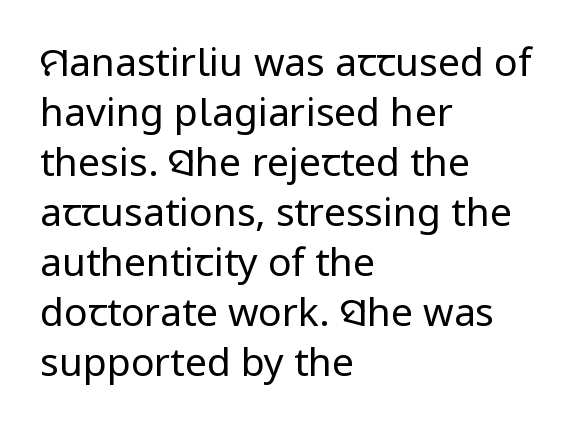
{"serif": "no", "italic": "no", "bold": "no", "weight": "regular", "width": "normal", "stroke_contrast": "low", "x_height": "medium", "monospaced": "no", "underline": "no", "align": "left", "line_spacing": "normal", "line_spacing_ratio": 1.28, "letter_spacing": "normal", "letter_spacing_em": 0.0, "glyph_px": 39}
